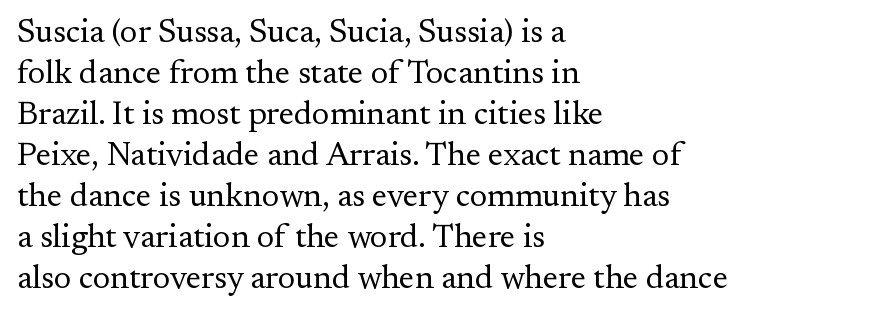
Q: Is the text bold? A: No.
Q: Is the text italic (slanted)? A: No, it is upright.
Q: Is the typeface a serif or a sans-serif typeface? A: Serif.
Q: Is the text underlined? A: No.
Q: How is the paragraph aligned? A: Left-aligned.
Q: Is the spacing between letters normal or unusually wide? A: Normal.
Q: Width (condensed, normal, or wide)? A: Normal.
Q: Stroke contrast? A: Medium.
Q: x-height? A: Small.
Q: Monospaced? A: No.
